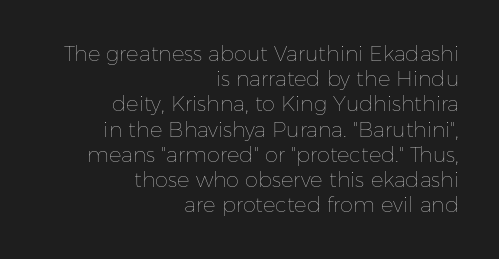
The image shows 21 px text type, upright; set right-aligned, line spacing 1.2x, normal letter spacing, not underlined.
